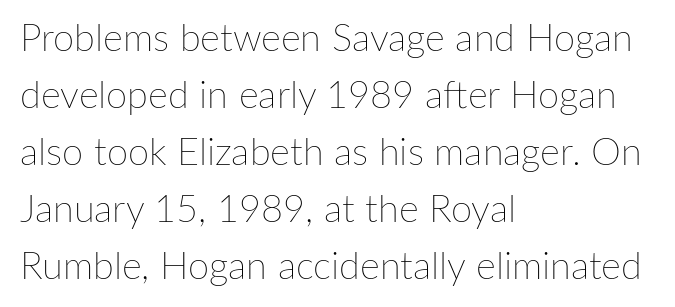
The image shows 38 px thin type, upright; set left-aligned, normal line spacing (1.5x), normal letter spacing, not underlined; low stroke contrast and a medium x-height.
